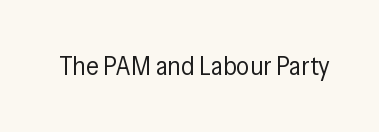
A roman cut, with each character standing at attention. Decoration check: the copy has no underline. The gaps between neighbouring characters are ordinary and unremarkable. Bold? No — there's no thickening of the strokes.
